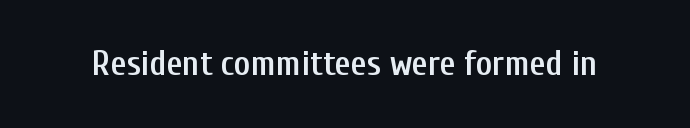
Q: Is the text bold? A: Semi-bold.
Q: Is the text italic (slanted)? A: No, it is upright.
Q: Is the typeface a serif or a sans-serif typeface? A: Sans-serif.
Q: Is the text underlined? A: No.
Q: Is the spacing between letters normal or unusually wide? A: Normal.
Q: Width (condensed, normal, or wide)? A: Condensed.
Q: Stroke contrast? A: Low.
Q: x-height? A: Medium.
Q: Monospaced? A: No.
